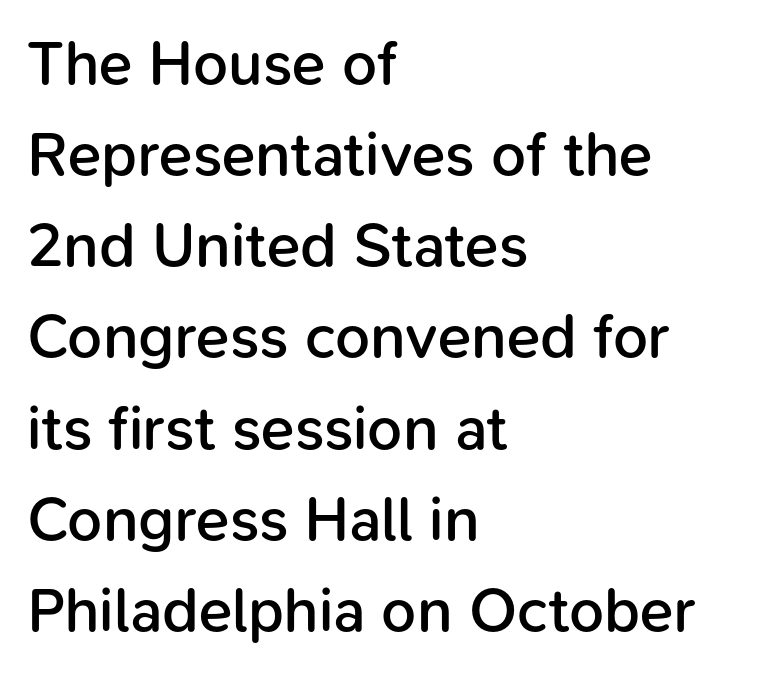
The image shows 62 px semibold sans-serif type, upright; set left-aligned, normal line spacing (1.47x), normal letter spacing, not underlined; low stroke contrast and a medium x-height.
